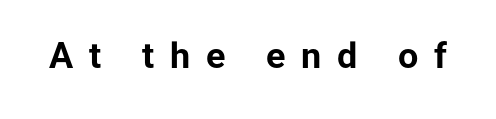
Q: Is the text bold? A: Yes.
Q: Is the text italic (slanted)? A: No, it is upright.
Q: Is the typeface a serif or a sans-serif typeface? A: Sans-serif.
Q: Is the text underlined? A: No.
Q: Is the spacing between letters normal or unusually wide? A: Unusually wide.
Q: Width (condensed, normal, or wide)? A: Normal.
Q: Stroke contrast? A: Low.
Q: x-height? A: Medium.
Q: Monospaced? A: No.
